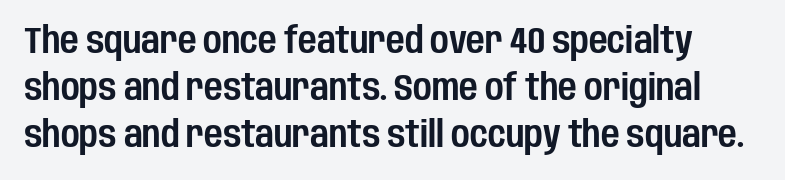
The image shows 36 px condensed sans-serif type, upright; set normal line spacing (1.3x), normal letter spacing, not underlined; low stroke contrast and a large x-height.
